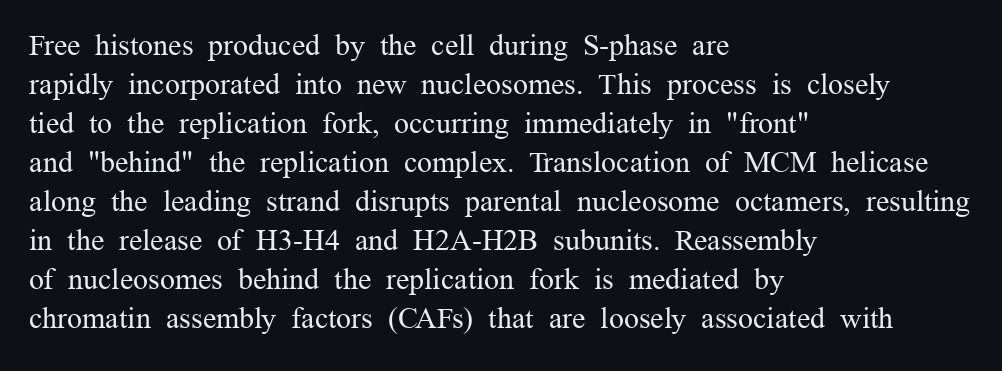
Q: Is the text bold? A: No.
Q: Is the text italic (slanted)? A: No, it is upright.
Q: Is the typeface a serif or a sans-serif typeface? A: Serif.
Q: Is the text underlined? A: No.
Q: How is the paragraph aligned? A: Left-aligned.
Q: Is the spacing between letters normal or unusually wide? A: Normal.
Q: Is the spacing between lines tight, normal or loose? A: Normal.
Q: Width (condensed, normal, or wide)? A: Normal.
Q: Stroke contrast? A: Medium.
Q: x-height? A: Medium.
Q: Monospaced? A: No.
